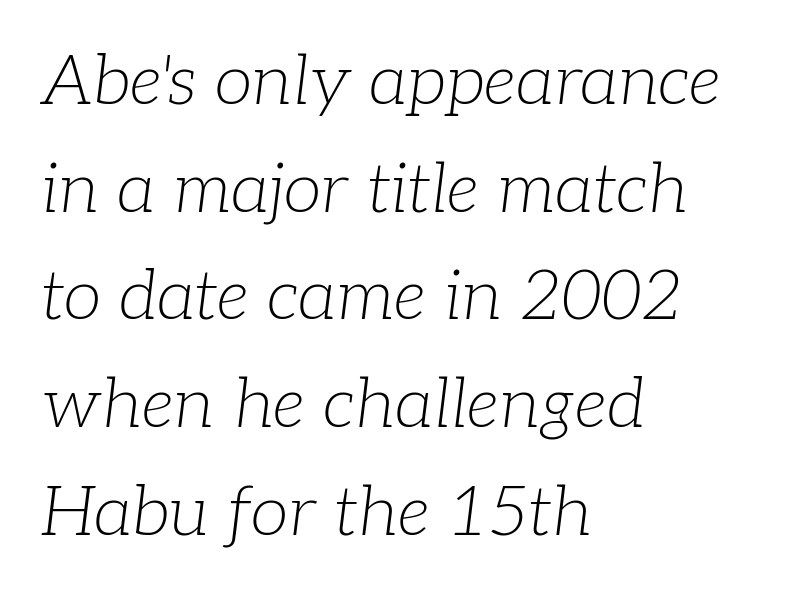
{"serif": "yes", "italic": "yes", "lean": "right", "slant_degrees": 7, "bold": "no", "weight": "light", "width": "normal", "stroke_contrast": "low", "x_height": "medium", "monospaced": "no", "underline": "no", "align": "left", "line_spacing": "normal", "line_spacing_ratio": 1.56, "letter_spacing": "normal", "letter_spacing_em": 0.0, "glyph_px": 69}
